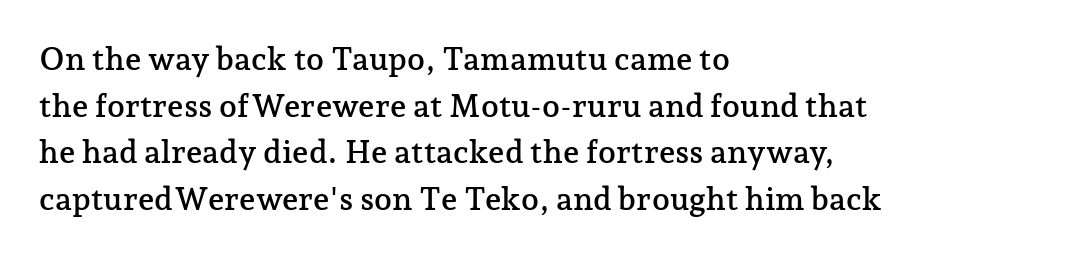
{"serif": "yes", "italic": "no", "width": "normal", "stroke_contrast": "low", "x_height": "medium", "monospaced": "no", "underline": "no", "align": "left", "line_spacing": "normal", "line_spacing_ratio": 1.46, "letter_spacing": "normal", "letter_spacing_em": 0.0, "glyph_px": 32}
